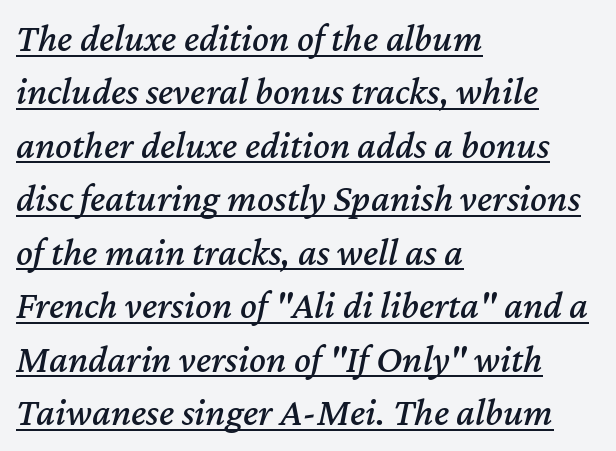
Q: Is the text italic (slanted)? A: Yes, it leans right by about 12 degrees.
Q: Is the text underlined? A: Yes.
Q: How is the paragraph aligned? A: Left-aligned.
Q: Is the spacing between letters normal or unusually wide? A: Normal.
Q: Is the spacing between lines tight, normal or loose? A: Normal.
Q: Width (condensed, normal, or wide)? A: Normal.
Q: Stroke contrast? A: Medium.
Q: x-height? A: Medium.
Q: Monospaced? A: No.
